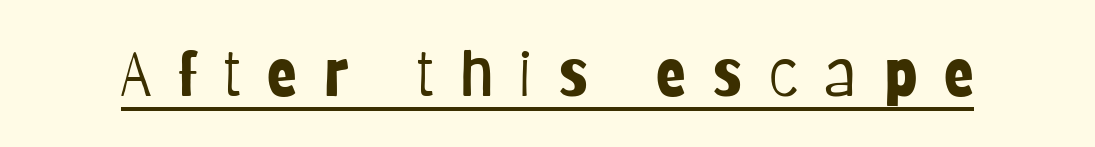
{"serif": "no", "italic": "no", "bold": "no", "weight": "light", "width": "condensed", "stroke_contrast": "low", "x_height": "large", "monospaced": "no", "underline": "yes", "letter_spacing": "wide", "letter_spacing_em": 0.42, "glyph_px": 62}
